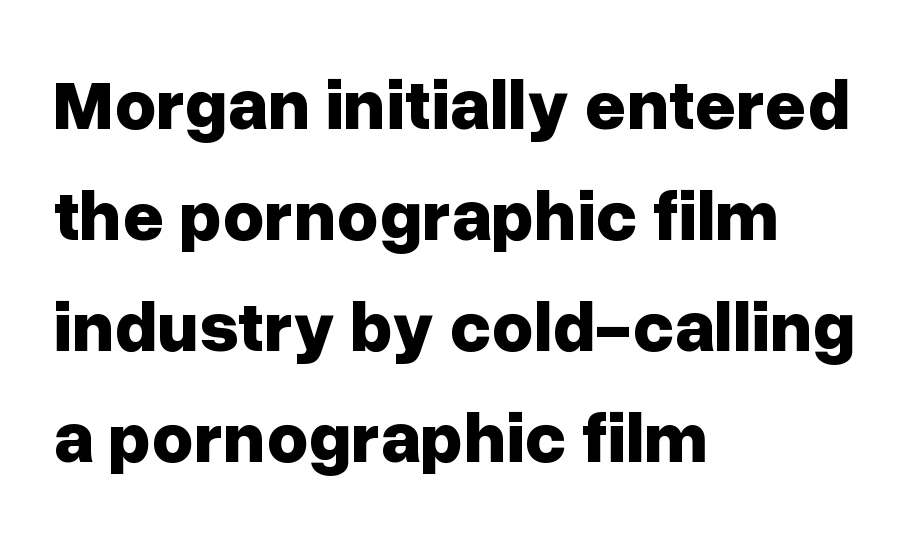
Q: Is the text bold? A: Yes.
Q: Is the text italic (slanted)? A: No, it is upright.
Q: Is the typeface a serif or a sans-serif typeface? A: Sans-serif.
Q: Is the text underlined? A: No.
Q: How is the paragraph aligned? A: Left-aligned.
Q: Is the spacing between letters normal or unusually wide? A: Normal.
Q: Is the spacing between lines tight, normal or loose? A: Normal.
Q: Width (condensed, normal, or wide)? A: Normal.
Q: Stroke contrast? A: Low.
Q: x-height? A: Medium.
Q: Monospaced? A: No.
